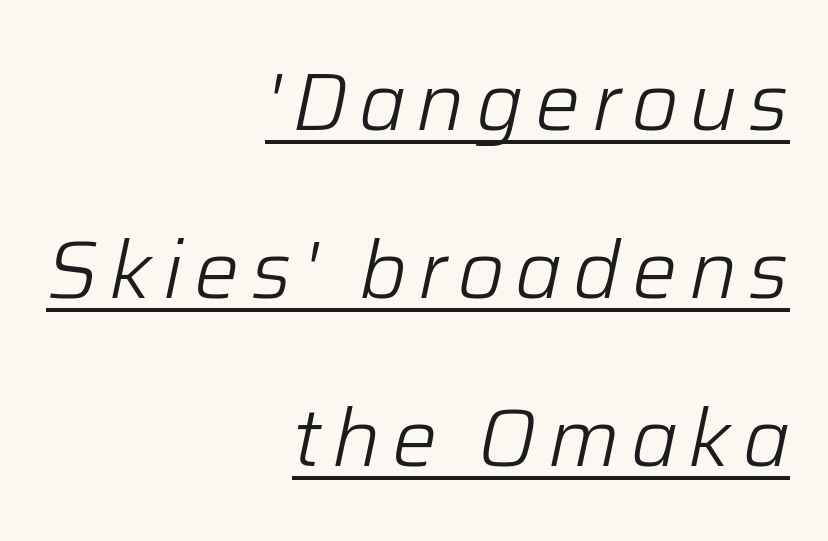
Q: Is the text bold? A: No.
Q: Is the text italic (slanted)? A: Yes, it leans right by about 12 degrees.
Q: Is the text underlined? A: Yes.
Q: How is the paragraph aligned? A: Right-aligned.
Q: Is the spacing between lines tight, normal or loose? A: Loose.
Q: Width (condensed, normal, or wide)? A: Normal.
Q: Stroke contrast? A: Low.
Q: x-height? A: Medium.
Q: Monospaced? A: No.
